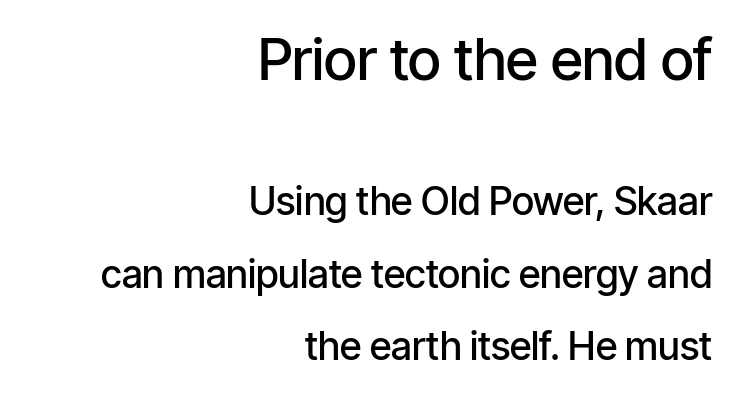
The image shows 58 px semibold, condensed sans-serif type, upright; set right-aligned, line spacing 1.86x, normal letter spacing, not underlined; the first (top) block is 1.49x larger; low stroke contrast and a medium x-height.
